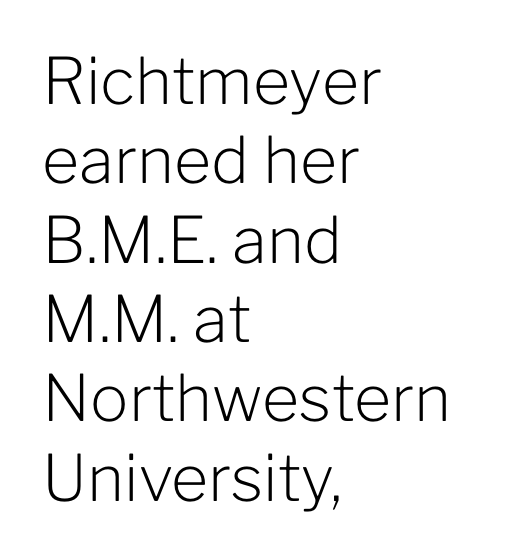
The string is rendered with underlining switched off. Is the type heavy? It reads as light-to-regular instead. You can tell it's not italic because the verticals are truly vertical. You can tell from the bare stems that sans-serif type was used. Honestly, the letter spacing is just normal — you wouldn't notice it. Caption: multi-line text, flush left, ragged right.
